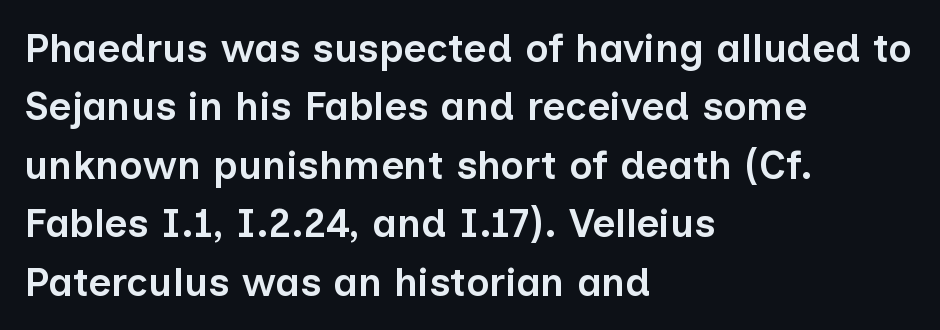
{"serif": "no", "italic": "no", "bold": "semi", "weight": "semibold", "width": "normal", "stroke_contrast": "low", "x_height": "medium", "monospaced": "no", "underline": "no", "align": "left", "line_spacing": "normal", "line_spacing_ratio": 1.46, "letter_spacing": "normal", "letter_spacing_em": 0.0, "glyph_px": 40}
